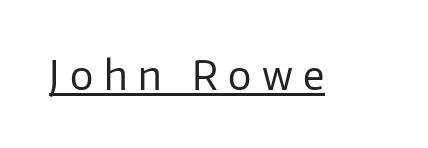
{"serif": "no", "italic": "no", "bold": "no", "weight": "regular", "width": "normal", "stroke_contrast": "low", "x_height": "medium", "monospaced": "no", "underline": "yes", "letter_spacing": "wide", "letter_spacing_em": 0.27, "glyph_px": 39}
